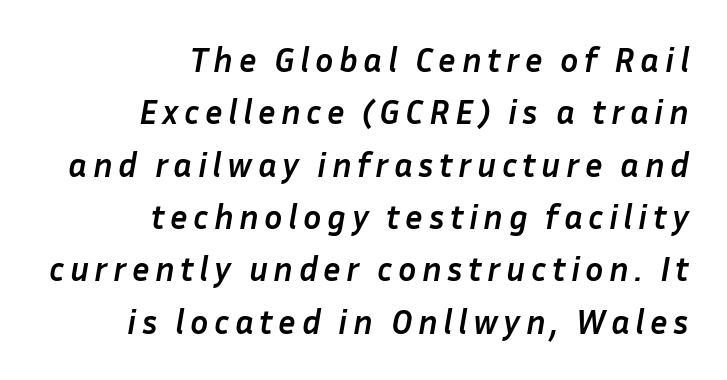
The image shows 34 px semibold type, italic (leaning right); set right-aligned, normal line spacing (1.54x), not underlined; low stroke contrast and a medium x-height.
